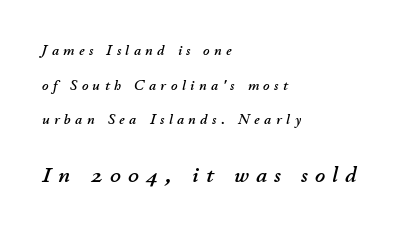
Where is the straight margin? On the left. This block would shrink considerably if given ordinary leading; it's expanded now. Loose tracking; the words dissolve into strings of separated letters. The emphasis by scale lands on block number two, below. Words float on clear page, feet unadorned. Slanted lettering throughout.
